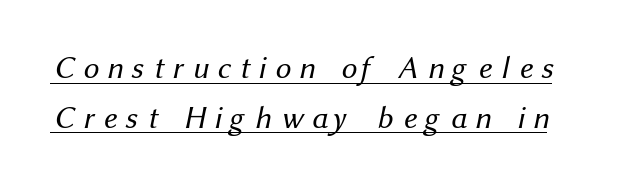
The image shows 31 px regular-weight sans-serif type; set normal line spacing (1.61x), unusually wide letter spacing (+0.28 em), underlined; medium stroke contrast and a medium x-height.
